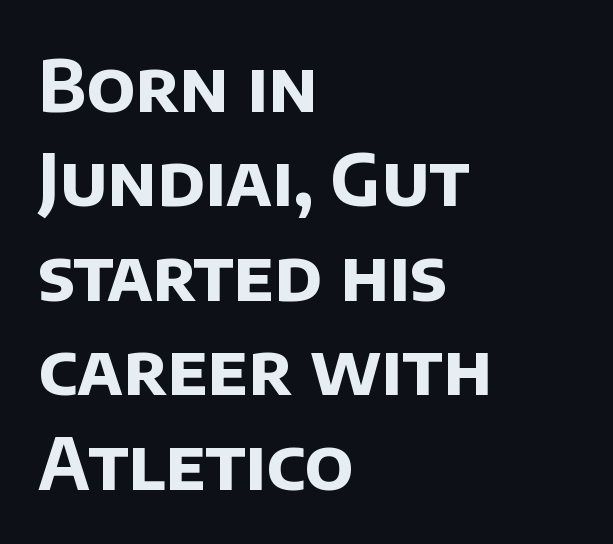
The image shows 71 px bold sans-serif type; set left-aligned, normal line spacing (1.33x), normal letter spacing, not underlined; low stroke contrast and a large x-height.
